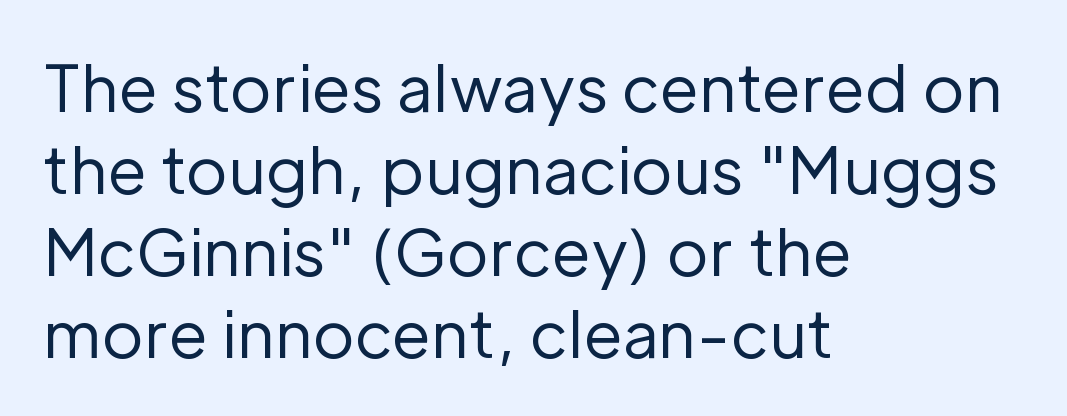
The image shows 64 px regular-weight sans-serif type, upright; set left-aligned, normal line spacing (1.28x), normal letter spacing, not underlined; low stroke contrast and a medium x-height.
